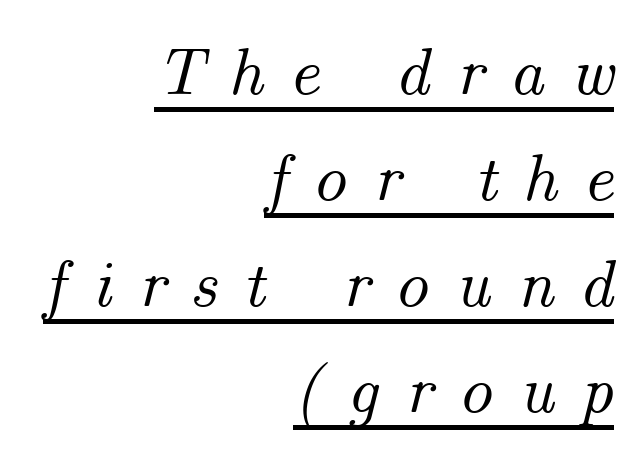
Characters follow at a spacing far wider than the type designer built in. Leading: standard. Alignment: flush right. Do the characters align in a grid? No, the font is proportional.
